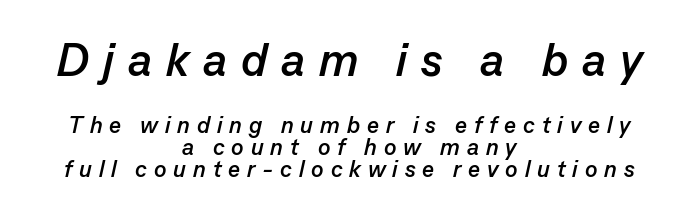
Q: Is the text bold? A: Yes.
Q: Is the text italic (slanted)? A: Yes, it leans right by about 13 degrees.
Q: Is the text underlined? A: No.
Q: How is the paragraph aligned? A: Centered.
Q: Is the spacing between letters normal or unusually wide? A: Unusually wide.
Q: Is the spacing between lines tight, normal or loose? A: Tight.
Q: Which block of text is set in a larger size, the first (top) or the second (bottom)? A: The first (top) one.
Q: Width (condensed, normal, or wide)? A: Normal.
Q: Stroke contrast? A: Low.
Q: x-height? A: Medium.
Q: Monospaced? A: No.
